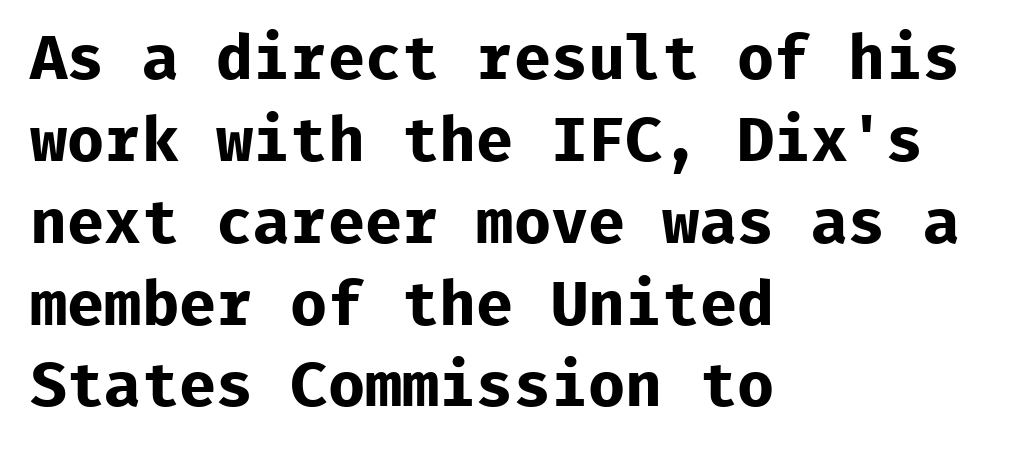
Q: Is the text bold? A: Yes.
Q: Is the text italic (slanted)? A: No, it is upright.
Q: Is the typeface a serif or a sans-serif typeface? A: Sans-serif.
Q: Is the text underlined? A: No.
Q: How is the paragraph aligned? A: Left-aligned.
Q: Is the spacing between letters normal or unusually wide? A: Normal.
Q: Is the spacing between lines tight, normal or loose? A: Normal.
Q: Width (condensed, normal, or wide)? A: Normal.
Q: Stroke contrast? A: Low.
Q: x-height? A: Medium.
Q: Monospaced? A: Yes.
